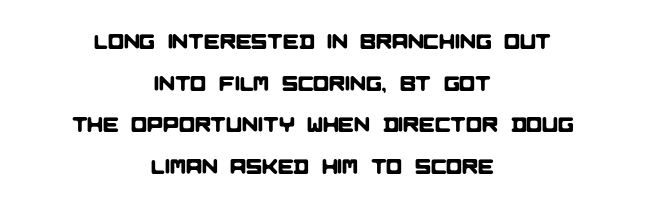
{"underline": "no", "align": "center", "line_spacing": "loose", "line_spacing_ratio": 1.98, "letter_spacing": "normal", "letter_spacing_em": 0.0, "glyph_px": 21}
